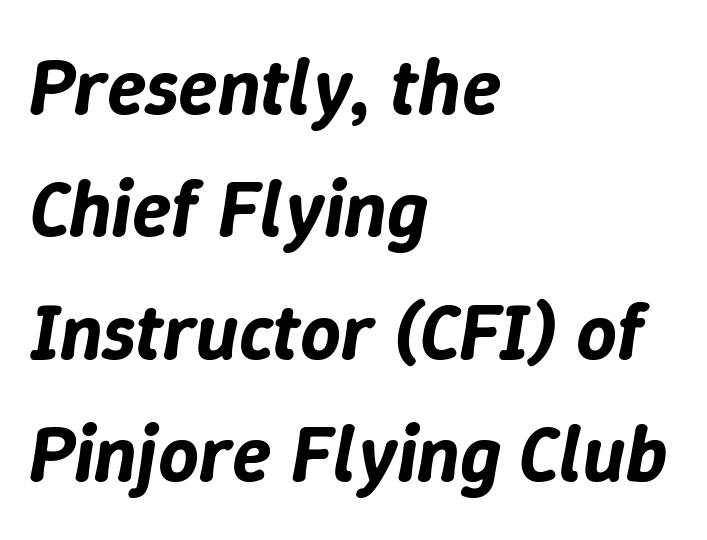
The passage shown leans; its letterforms are oblique. The zone under the glyphs is completely vacant. Is the block centered? No — it sits flush against the left margin. Regarding leading, the lines here are spaced in the standard way. The rendering uses natural spacing where letterforms have individual widths.
